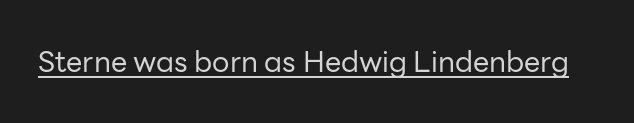
{"serif": "no", "italic": "no", "bold": "no", "weight": "regular", "width": "normal", "stroke_contrast": "low", "x_height": "medium", "monospaced": "no", "underline": "yes", "letter_spacing": "normal", "letter_spacing_em": 0.0, "glyph_px": 29}
